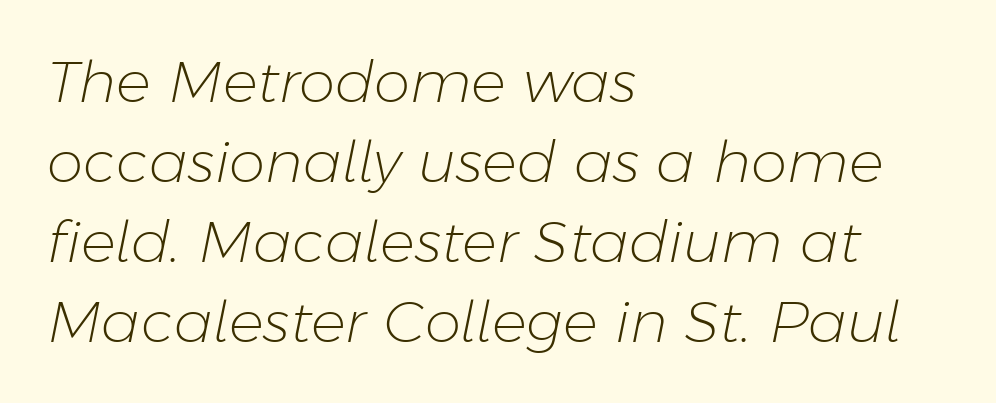
The image shows 58 px light type, italic (leaning right); set left-aligned, normal line spacing (1.38x), normal letter spacing, not underlined; low stroke contrast and a medium x-height.
